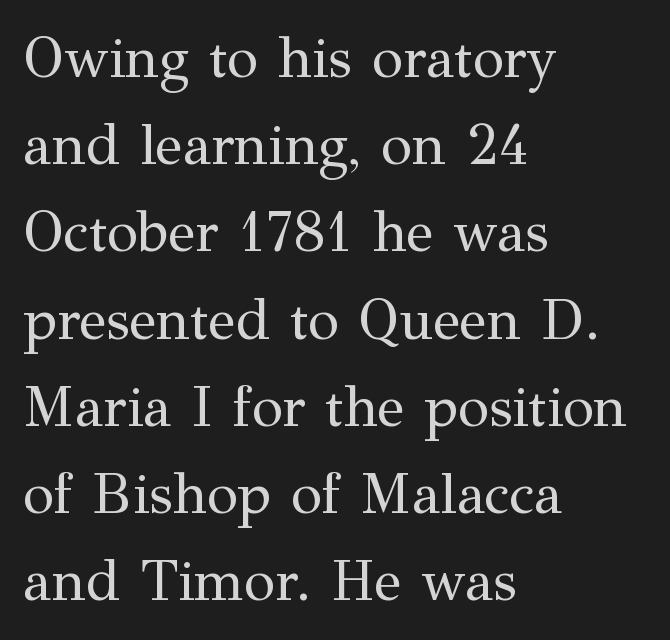
Q: Is the text bold? A: No.
Q: Is the text italic (slanted)? A: No, it is upright.
Q: Is the typeface a serif or a sans-serif typeface? A: Serif.
Q: Is the text underlined? A: No.
Q: How is the paragraph aligned? A: Left-aligned.
Q: Is the spacing between letters normal or unusually wide? A: Normal.
Q: Is the spacing between lines tight, normal or loose? A: Normal.
Q: Width (condensed, normal, or wide)? A: Normal.
Q: Stroke contrast? A: Medium.
Q: x-height? A: Medium.
Q: Monospaced? A: No.
